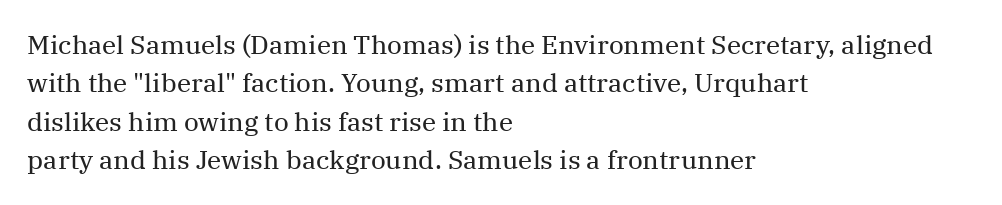
The image shows 26 px text type, upright; set left-aligned, normal line spacing (1.48x), normal letter spacing, not underlined.
